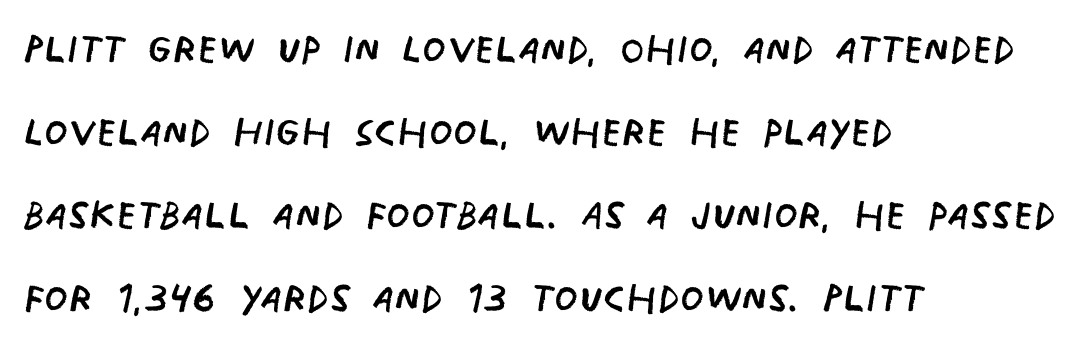
Note: no serifs on the glyphs. You could not count columns in this text — the font is proportionally spaced. The designer left line spacing at the default. The font sits on the lighter half of the weight spectrum, regular included. The face used here is rendered with its standard letterfit.
